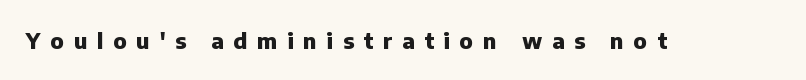
{"italic": "no", "bold": "yes", "underline": "no", "letter_spacing": "wide", "letter_spacing_em": 0.44, "glyph_px": 22}
